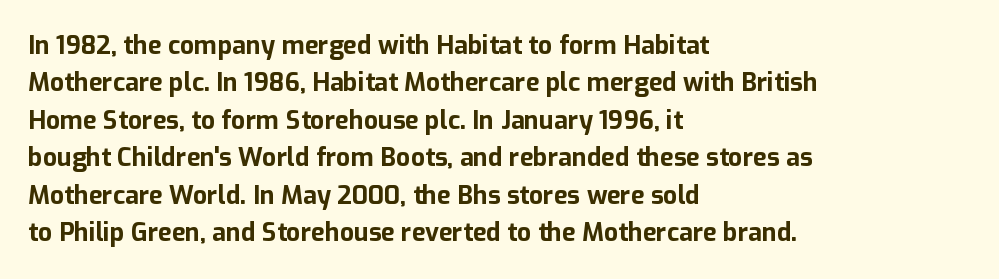
Q: Is the text bold? A: Yes.
Q: Is the text italic (slanted)? A: No, it is upright.
Q: Is the text underlined? A: No.
Q: How is the paragraph aligned? A: Left-aligned.
Q: Is the spacing between letters normal or unusually wide? A: Normal.
Q: Is the spacing between lines tight, normal or loose? A: Normal.
